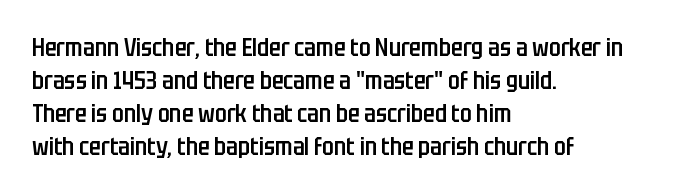
The image shows 24 px text type, upright; set left-aligned, normal line spacing (1.37x), normal letter spacing, not underlined.
